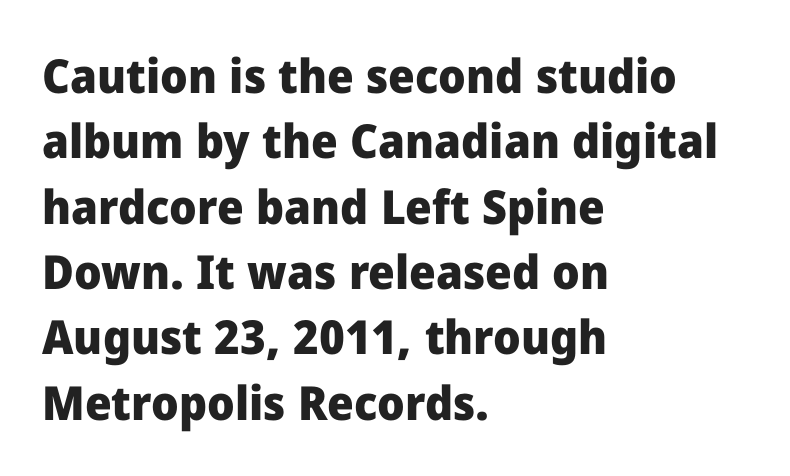
The image shows 47 px heavy sans-serif type, upright; set left-aligned, normal line spacing (1.39x), normal letter spacing, not underlined; low stroke contrast and a medium x-height.
